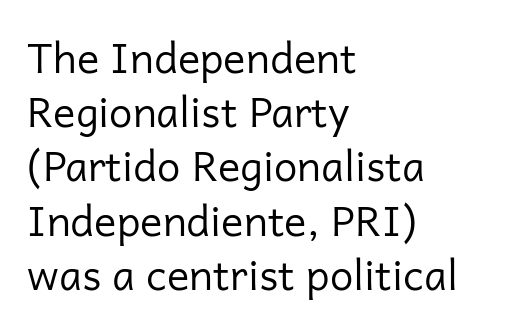
The strokes carry an ordinary text weight at most. Descenders hang freely into open space. Where is the straight margin? On the left. Each letter keeps its own natural width here, so spacing adapts to shape. Is the letter spacing exaggerated? No — it looks like the ordinary default. How would I describe the line gaps? Plain and ordinary.
